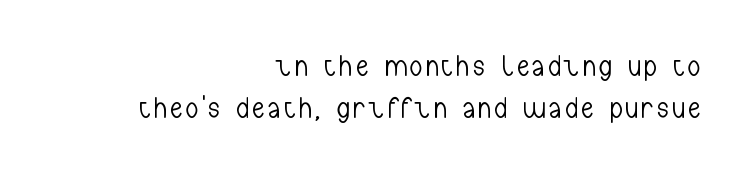
The image shows 30 px light, condensed sans-serif type, upright; set right-aligned, normal line spacing (1.39x), not underlined; low stroke contrast and a medium x-height.
